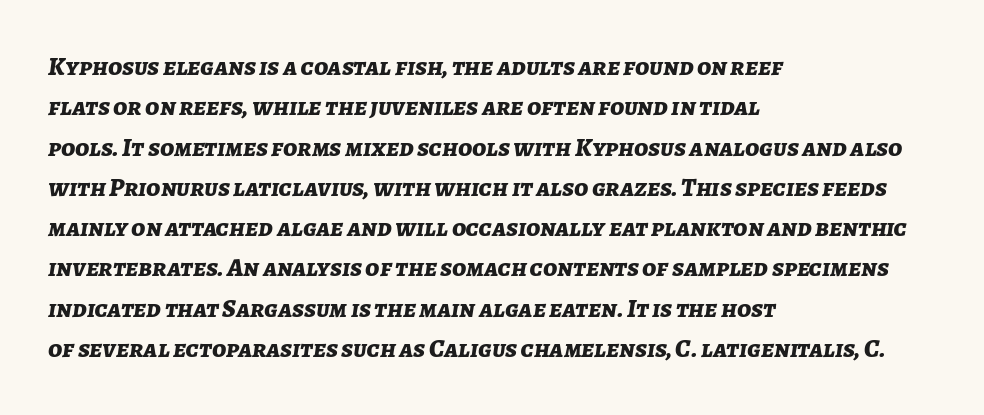
Q: Is the text bold? A: Yes.
Q: Is the text italic (slanted)? A: Yes, it leans right by about 7 degrees.
Q: Is the text underlined? A: No.
Q: How is the paragraph aligned? A: Left-aligned.
Q: Is the spacing between letters normal or unusually wide? A: Normal.
Q: Is the spacing between lines tight, normal or loose? A: Normal.
